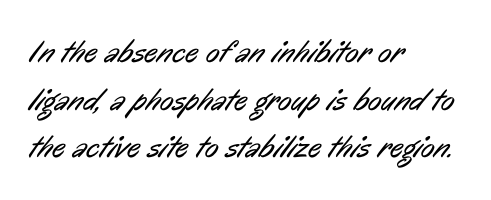
Caption: multi-line text, flush left, ragged right. No heavy texture on the line: the type isn't bold. Reading down the column, the eye jumps a familiar distance to each next line. Clear beneath every line of the passage. In terms of letterspacing, this is plain default setting.
